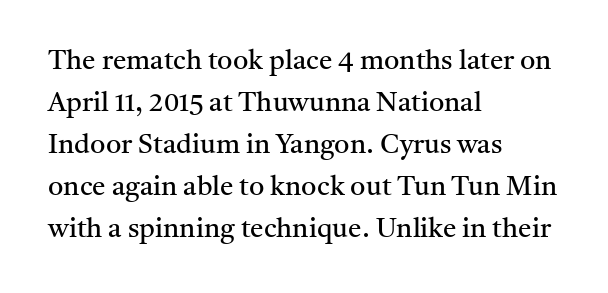
{"italic": "no", "bold": "no", "underline": "no", "align": "left", "line_spacing": "normal", "line_spacing_ratio": 1.56, "letter_spacing": "normal", "letter_spacing_em": 0.0, "glyph_px": 27}
